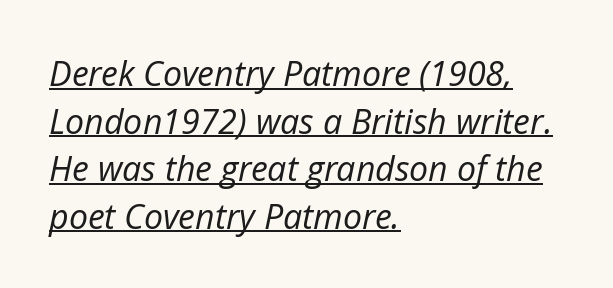
Q: Is the text bold? A: No.
Q: Is the text italic (slanted)? A: Yes, it leans right by about 12 degrees.
Q: Is the text underlined? A: Yes.
Q: How is the paragraph aligned? A: Left-aligned.
Q: Is the spacing between letters normal or unusually wide? A: Normal.
Q: Is the spacing between lines tight, normal or loose? A: Normal.
Q: Width (condensed, normal, or wide)? A: Normal.
Q: Stroke contrast? A: Low.
Q: x-height? A: Medium.
Q: Monospaced? A: No.
